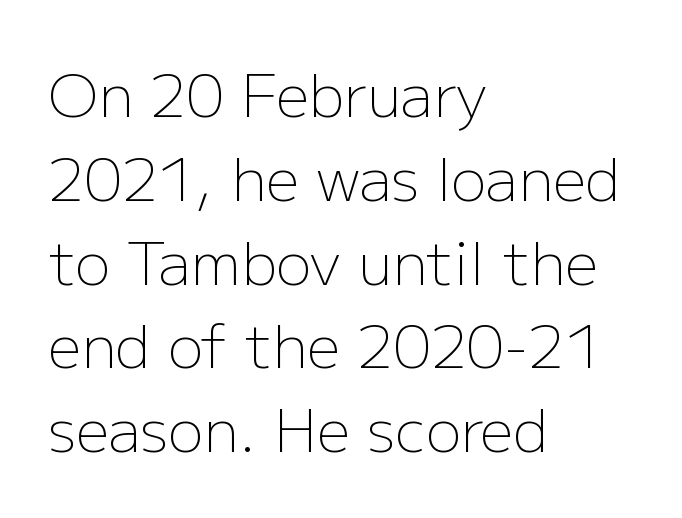
Q: Is the text bold? A: No.
Q: Is the text italic (slanted)? A: No, it is upright.
Q: Is the typeface a serif or a sans-serif typeface? A: Sans-serif.
Q: Is the text underlined? A: No.
Q: How is the paragraph aligned? A: Left-aligned.
Q: Is the spacing between letters normal or unusually wide? A: Normal.
Q: Is the spacing between lines tight, normal or loose? A: Normal.
Q: Width (condensed, normal, or wide)? A: Normal.
Q: Stroke contrast? A: Low.
Q: x-height? A: Medium.
Q: Monospaced? A: No.
